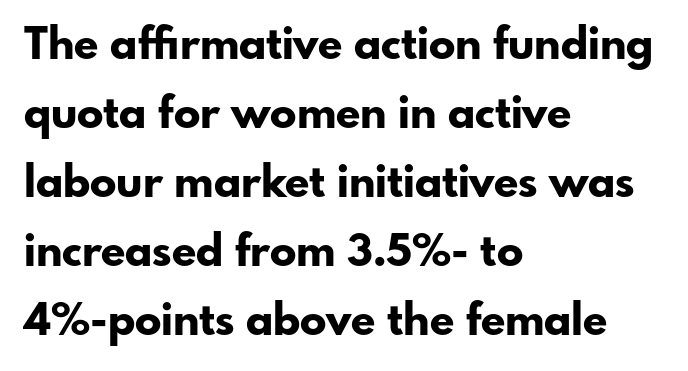
The image shows 44 px bold sans-serif type, upright; set left-aligned, normal line spacing (1.57x), normal letter spacing, not underlined; low stroke contrast and a small x-height.
